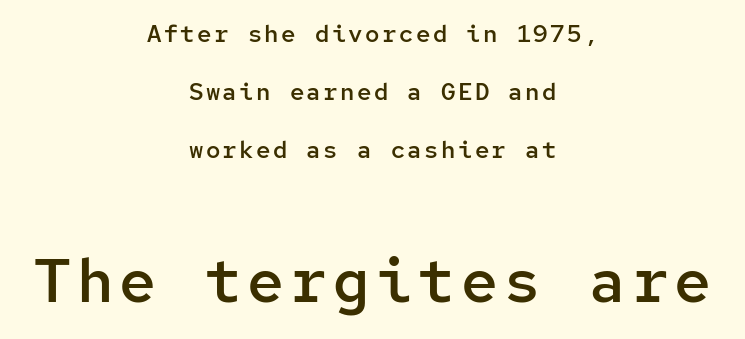
These lines are composed in type without serifs. The later block is typeset at a bigger size than the earlier block. Weight: semibold (demi). Italic: no, the glyphs are upright roman.
